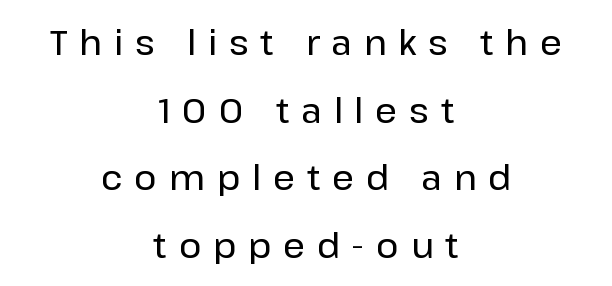
Loose tracking; the words dissolve into strings of separated letters. If you folded the block vertically in half, each line would mirror itself in length. Words float on clear page, feet unadorned. Looks like regular typesetting: each glyph gets only the width it needs.
